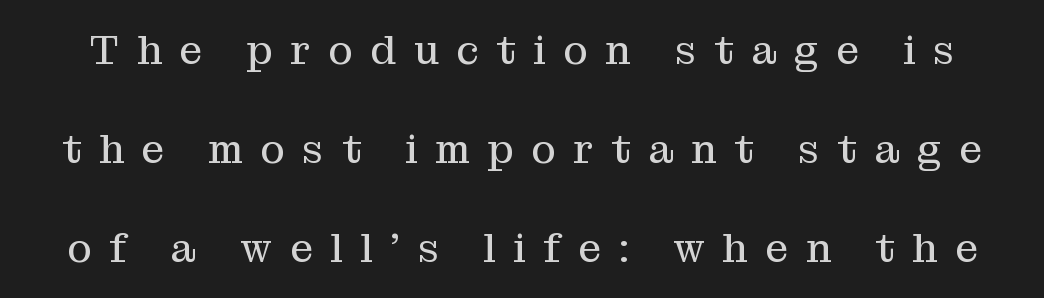
The image shows 41 px regular-weight serif type, upright; set loose line spacing (2.41x), unusually wide letter spacing (+0.43 em), not underlined; medium stroke contrast and a medium x-height.
